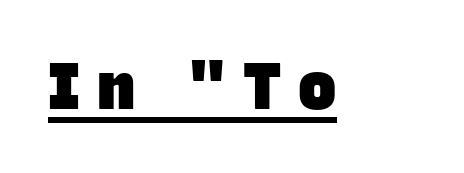
The image shows 64 px heavy sans-serif type; set unusually wide letter spacing (+0.26 em), underlined; low stroke contrast and a large x-height.
